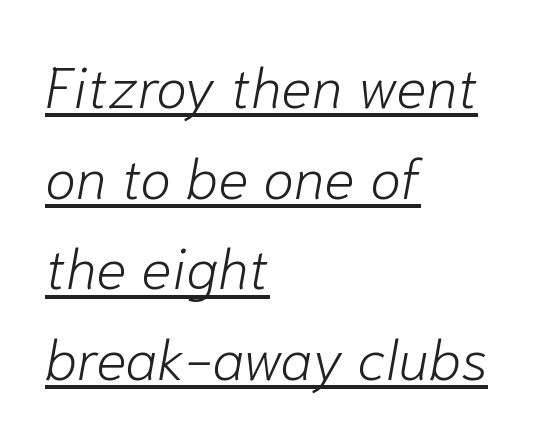
The image shows 57 px light type, italic (leaning right); set left-aligned, normal line spacing (1.59x), normal letter spacing, underlined; low stroke contrast and a medium x-height.
